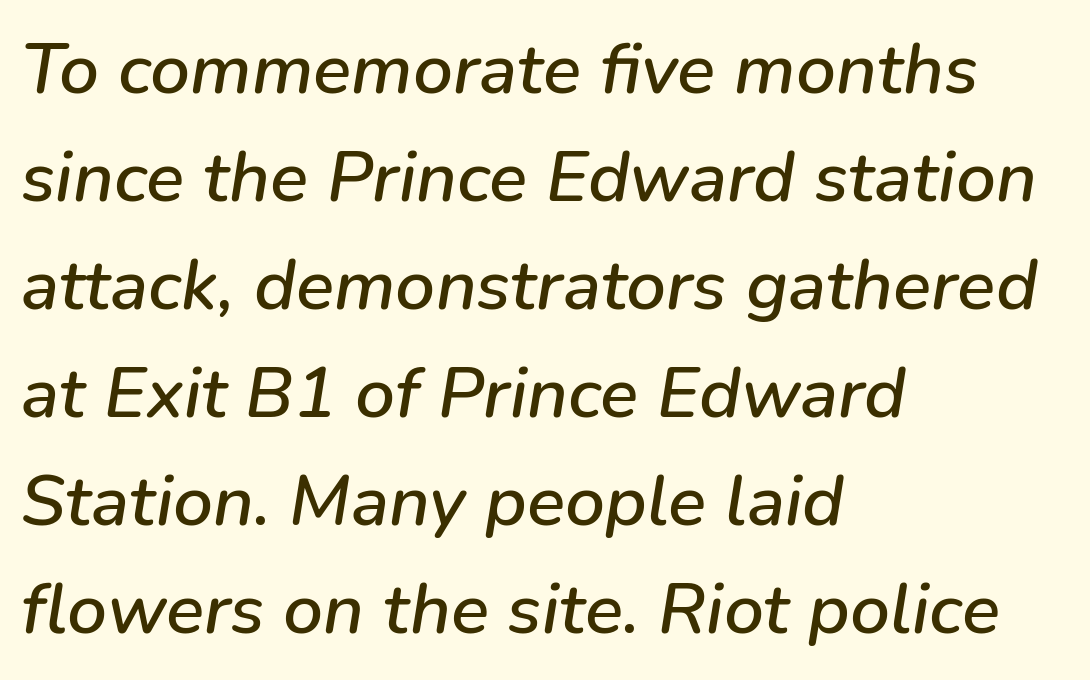
Q: Is the text italic (slanted)? A: Yes, it leans right by about 9 degrees.
Q: Is the text underlined? A: No.
Q: How is the paragraph aligned? A: Left-aligned.
Q: Is the spacing between letters normal or unusually wide? A: Normal.
Q: Is the spacing between lines tight, normal or loose? A: Normal.
Q: Width (condensed, normal, or wide)? A: Normal.
Q: Stroke contrast? A: Low.
Q: x-height? A: Medium.
Q: Monospaced? A: No.
